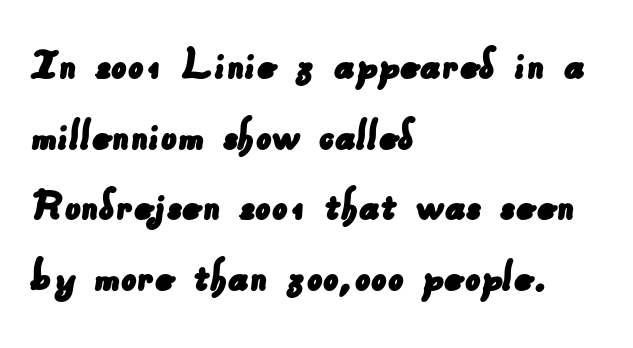
Q: Is the typeface a serif or a sans-serif typeface? A: Sans-serif.
Q: Is the text underlined? A: No.
Q: How is the paragraph aligned? A: Left-aligned.
Q: Is the spacing between letters normal or unusually wide? A: Normal.
Q: Is the spacing between lines tight, normal or loose? A: Normal.
Q: Width (condensed, normal, or wide)? A: Normal.
Q: Stroke contrast? A: Low.
Q: x-height? A: Small.
Q: Monospaced? A: No.
